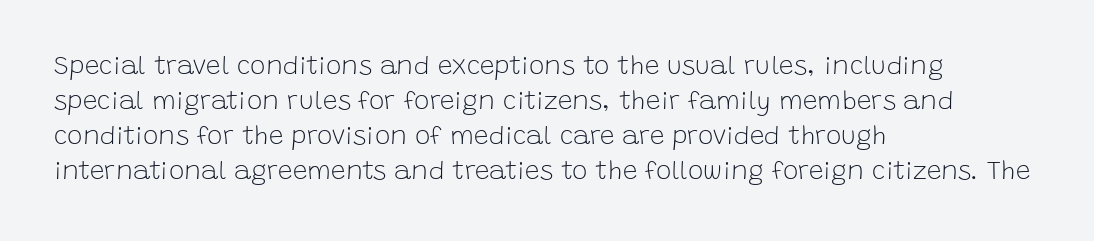
The image shows 26 px text type, upright; set left-aligned, normal line spacing (1.35x), normal letter spacing, not underlined.
